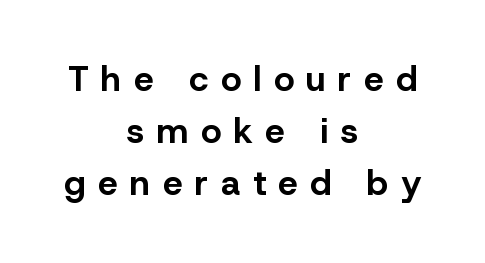
Q: Is the text bold? A: Yes.
Q: Is the text italic (slanted)? A: No, it is upright.
Q: Is the typeface a serif or a sans-serif typeface? A: Sans-serif.
Q: Is the text underlined? A: No.
Q: How is the paragraph aligned? A: Centered.
Q: Is the spacing between letters normal or unusually wide? A: Unusually wide.
Q: Is the spacing between lines tight, normal or loose? A: Normal.
Q: Width (condensed, normal, or wide)? A: Normal.
Q: Stroke contrast? A: Low.
Q: x-height? A: Medium.
Q: Monospaced? A: No.
